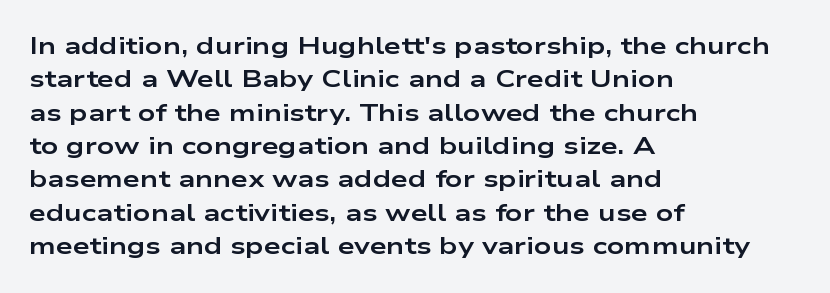
You can tell it's not italic because the verticals are truly vertical. Descender tails drop into unmarked territory. Baseline-to-baseline distance is the conventional proportion of letter height. Nobody touched the tracking dial on this one. Thick stems and heavy bowls — unmistakably bold. One-word summary of the alignment: left.
